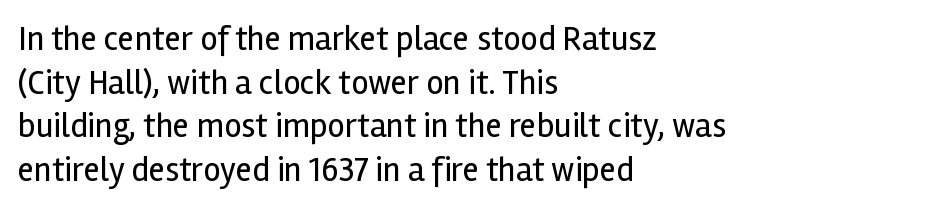
{"serif": "no", "italic": "no", "bold": "no", "weight": "regular", "width": "normal", "x_height": "medium", "monospaced": "no", "underline": "no", "align": "left", "line_spacing": "normal", "line_spacing_ratio": 1.28, "letter_spacing": "normal", "letter_spacing_em": 0.0, "glyph_px": 34}
